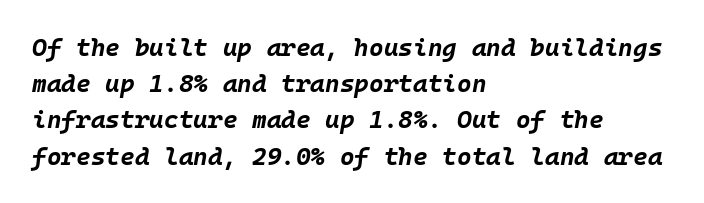
The image shows 25 px bold type, italic (leaning right); set left-aligned, normal line spacing (1.45x), normal letter spacing, not underlined.
